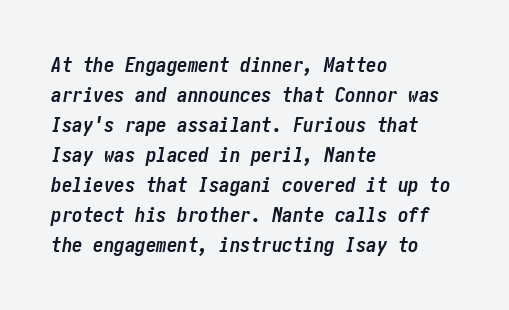
The image shows 21 px bold type, italic (leaning right); set left-aligned, normal line spacing (1.43x), normal letter spacing, not underlined.
